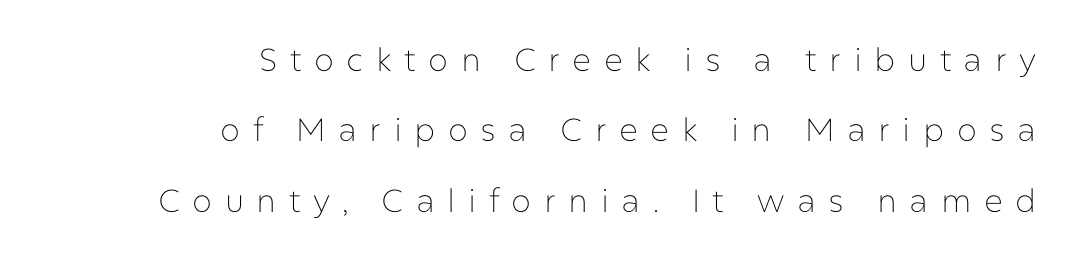
Do the characters align in a grid? No, the font is proportional. This rendering uses right alignment, leaving the left contour irregular. The passage shown is not underscored anywhere. The type sits square on the baseline with zero lean. The letterforms sit at book weight or below. Is the letter spacing exaggerated? Yes — the characters are pushed far apart.
